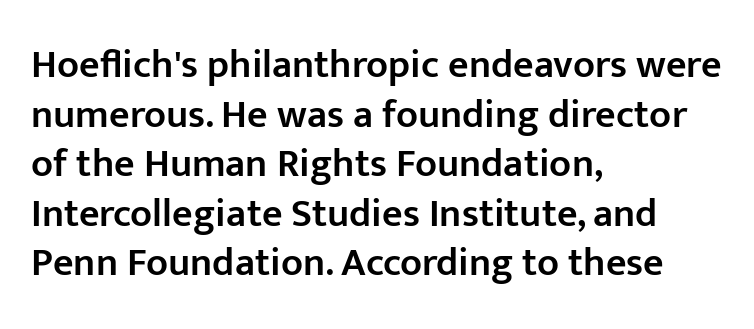
The specimen omits any rule beneath the text block's lines. The specimen reads as upright at a glance. Between one letter and the next there's only the usual sliver of space. Layout note: lines flush left.
